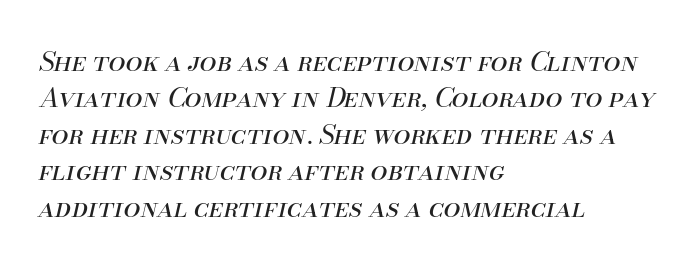
Q: Is the text bold? A: No.
Q: Is the text italic (slanted)? A: Yes, it leans right by about 13 degrees.
Q: Is the text underlined? A: No.
Q: How is the paragraph aligned? A: Left-aligned.
Q: Is the spacing between letters normal or unusually wide? A: Normal.
Q: Is the spacing between lines tight, normal or loose? A: Normal.
